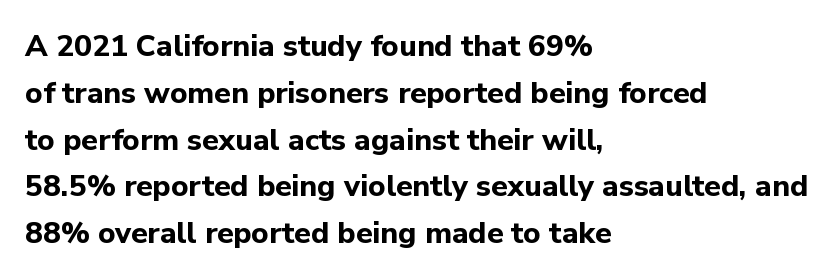
The image shows 30 px bold sans-serif type, upright; set left-aligned, normal line spacing (1.56x), normal letter spacing, not underlined; low stroke contrast and a medium x-height.
